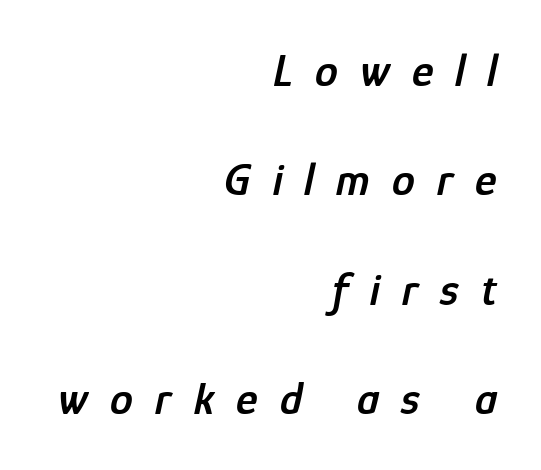
{"italic": "yes", "lean": "right", "slant_degrees": 12, "bold": "semi", "weight": "semibold", "width": "condensed", "stroke_contrast": "low", "x_height": "medium", "monospaced": "no", "underline": "no", "align": "right", "line_spacing": "loose", "line_spacing_ratio": 2.38, "letter_spacing": "wide", "letter_spacing_em": 0.48, "glyph_px": 46}
